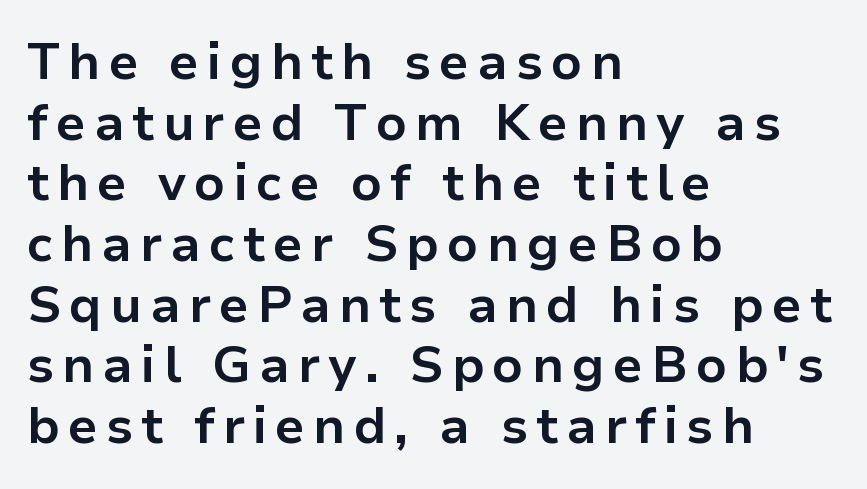
The image shows 51 px bold sans-serif type, upright; set left-aligned, line spacing 1.19x, not underlined; low stroke contrast and a medium x-height.
